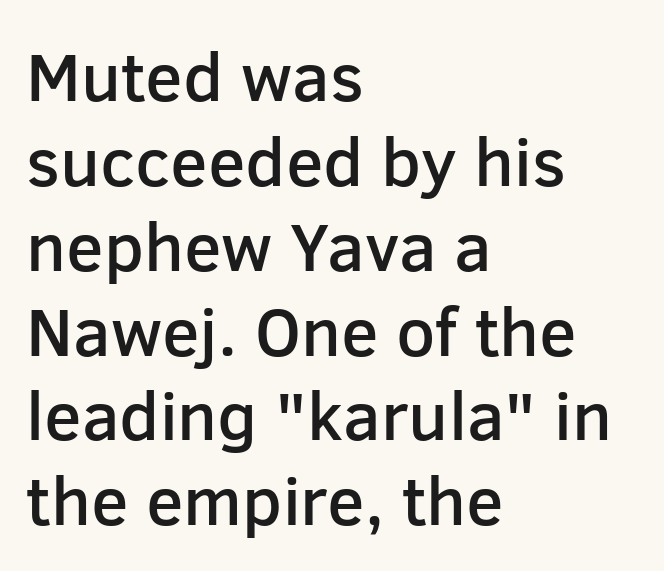
Line beginnings align vertically; line endings do not. Typesetter's note: demi weight, one step under bold. Varying glyph widths throughout — classic text-font behaviour. Type without underlining. The characters display no serif detailing; their extremities are plain.
